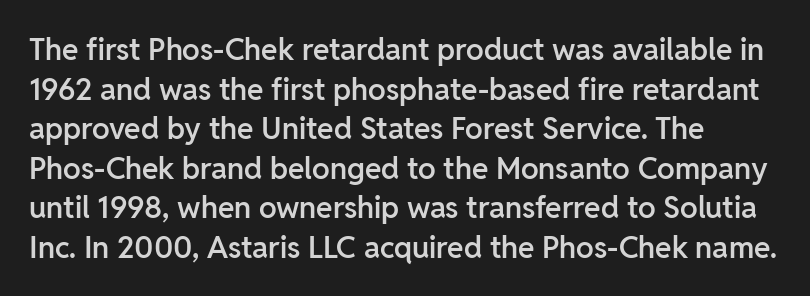
Does the leading feel generous? No, just average. Every letter is mildly thick-stroked: semibold rather than bold. Looks like regular typesetting: each glyph gets only the width it needs. The face used here is rendered with its standard letterfit. Typographically, this falls in the sans-serif category. Quick note: underline off.
